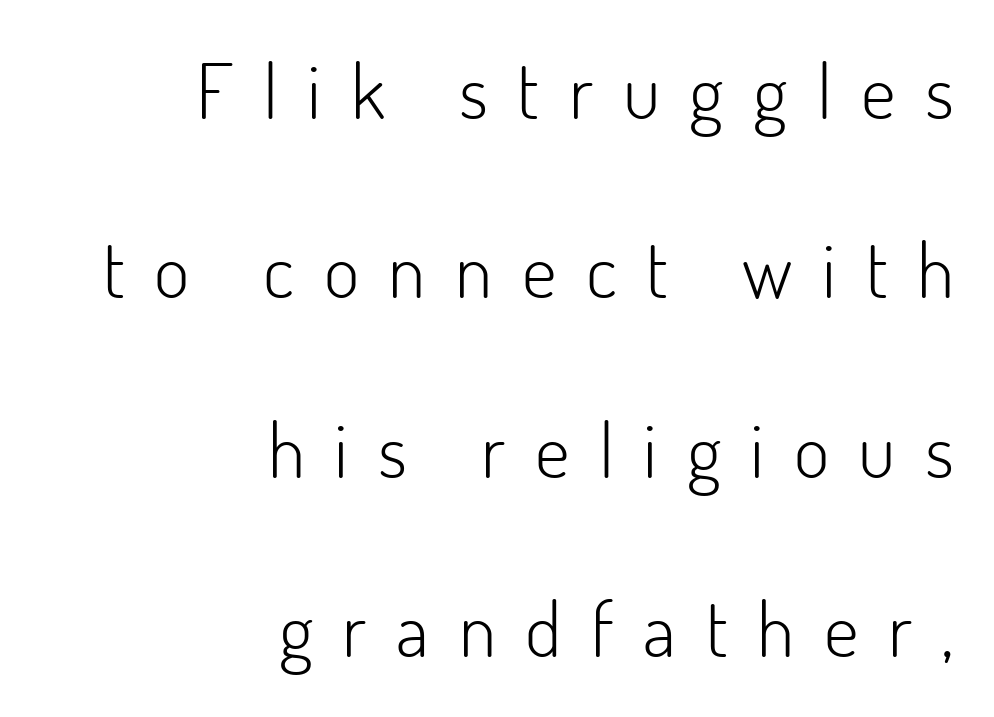
Looks like regular typesetting: each glyph gets only the width it needs. I'd call this a sans setting — the letters go barefoot. Check under the words: just untouched page. Each word looks stretched out because of the extra space between its letters.
